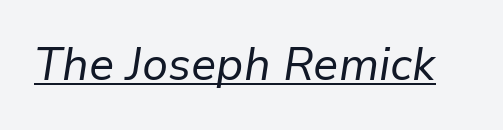
The passage shown is typed in a proportional face where columns would drift. Has an underline been added? It has. The typeface has the unassuming heft of standard copy or less. Nothing unusual about the tracking: characters are spaced as the font intends. Characters are canted at an angle relative to the baseline's perpendicular.
